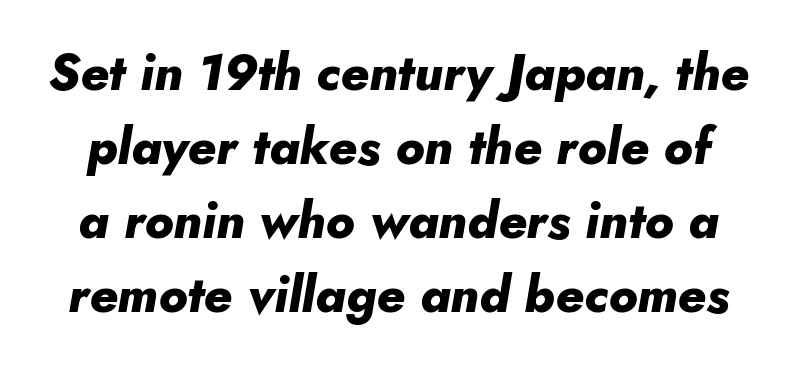
In terms of leading, this rendering sits right in the middle. The specimen reads as italic at a glance. I'd describe the lettering as bold — thick and assertive. The rendering uses natural spacing where letterforms have individual widths. Nobody touched the tracking dial on this one.
